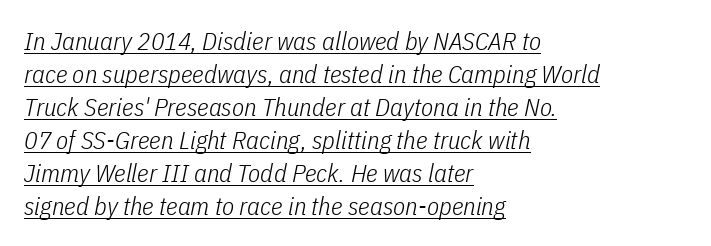
The image shows 25 px text type, italic (leaning right); set left-aligned, normal line spacing (1.32x), normal letter spacing, underlined.
